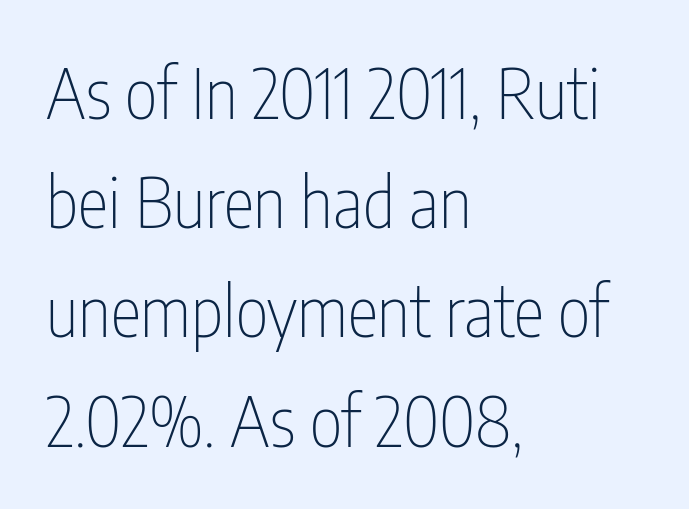
The image shows 70 px thin, condensed sans-serif type, upright; set left-aligned, normal line spacing (1.56x), normal letter spacing, not underlined; low stroke contrast and a medium x-height.
